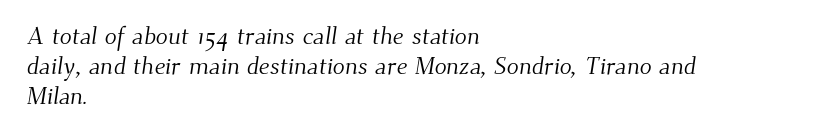
Q: Is the text bold? A: No.
Q: Is the text underlined? A: No.
Q: How is the paragraph aligned? A: Left-aligned.
Q: Is the spacing between letters normal or unusually wide? A: Normal.
